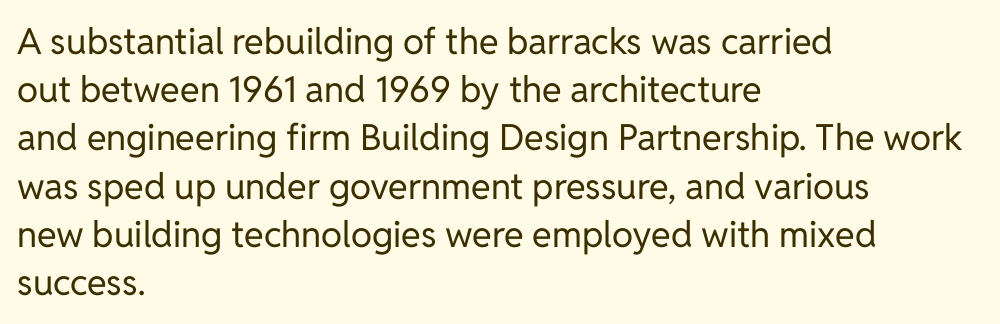
Q: Is the text bold? A: No.
Q: Is the text italic (slanted)? A: No, it is upright.
Q: Is the typeface a serif or a sans-serif typeface? A: Sans-serif.
Q: Is the text underlined? A: No.
Q: How is the paragraph aligned? A: Left-aligned.
Q: Is the spacing between letters normal or unusually wide? A: Normal.
Q: Is the spacing between lines tight, normal or loose? A: Normal.
Q: Width (condensed, normal, or wide)? A: Normal.
Q: Stroke contrast? A: Low.
Q: x-height? A: Medium.
Q: Monospaced? A: No.
